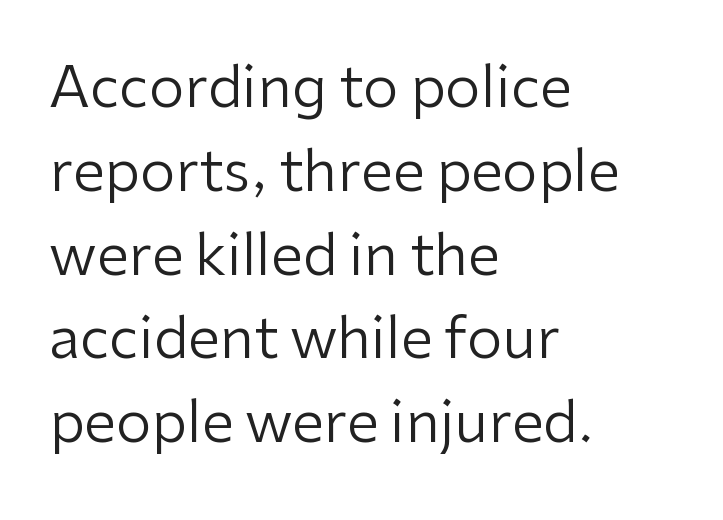
{"serif": "no", "italic": "no", "bold": "no", "weight": "regular", "width": "normal", "stroke_contrast": "low", "x_height": "medium", "monospaced": "no", "underline": "no", "align": "left", "line_spacing": "normal", "line_spacing_ratio": 1.47, "letter_spacing": "normal", "letter_spacing_em": 0.0, "glyph_px": 57}
